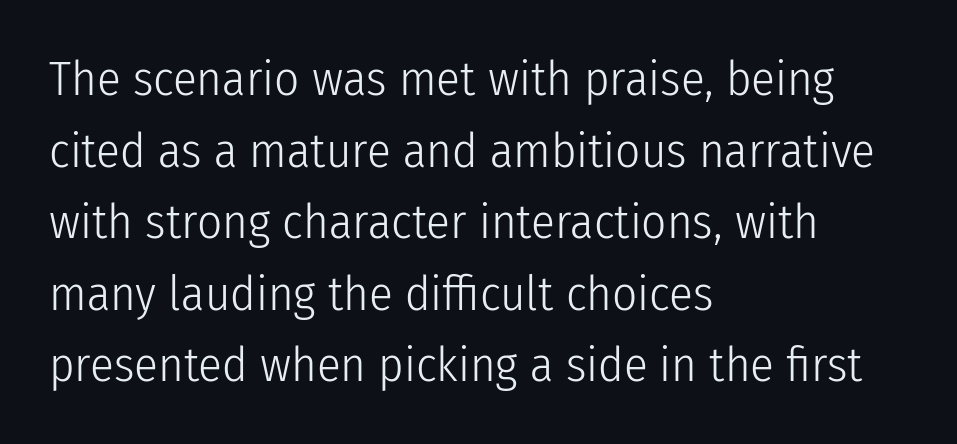
Q: Is the text bold? A: No.
Q: Is the text italic (slanted)? A: No, it is upright.
Q: Is the typeface a serif or a sans-serif typeface? A: Sans-serif.
Q: Is the text underlined? A: No.
Q: How is the paragraph aligned? A: Left-aligned.
Q: Is the spacing between letters normal or unusually wide? A: Normal.
Q: Is the spacing between lines tight, normal or loose? A: Normal.
Q: Width (condensed, normal, or wide)? A: Condensed.
Q: Stroke contrast? A: Low.
Q: x-height? A: Medium.
Q: Monospaced? A: No.
